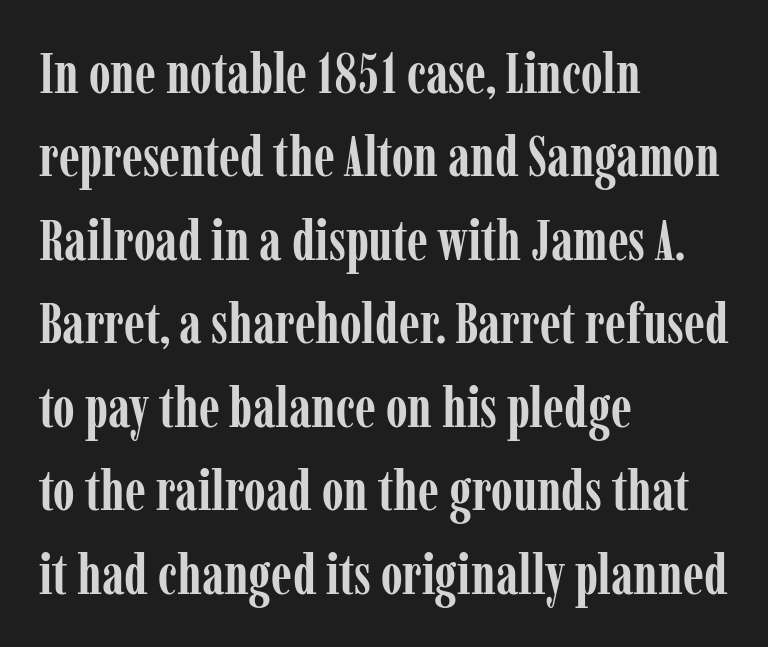
The image shows 56 px semibold, condensed serif type, upright; set left-aligned, normal line spacing (1.49x), normal letter spacing, not underlined; low stroke contrast and a medium x-height.
